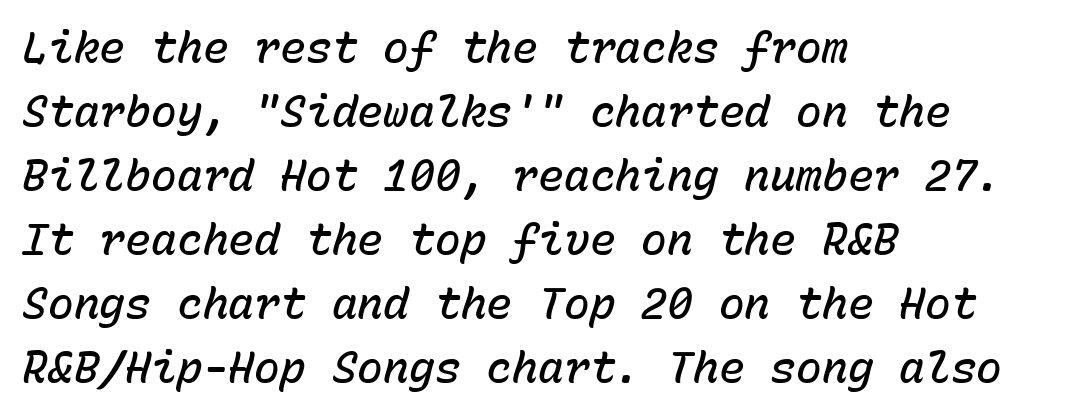
Descenders are the only things crossing below the line. Summary of vertical rhythm: regular, with standard interline spacing. Students, note that the glyphs here touch the page at normal intervals. The glyphs have the mass of a demibold cut, below bold.
